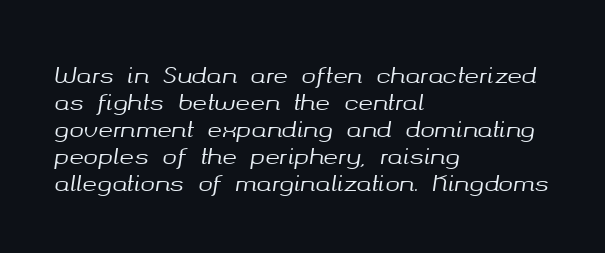
{"italic": "yes", "lean": "right", "slant_degrees": 8, "underline": "no", "align": "left", "line_spacing_ratio": 1.23, "letter_spacing": "normal", "letter_spacing_em": 0.0, "glyph_px": 22}
